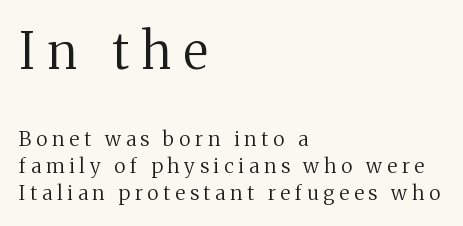
The image shows 50 px regular-weight serif type, upright; set left-aligned, normal line spacing (1.35x), unusually wide letter spacing (+0.25 em), not underlined; the first (top) block is 2.5x larger; medium stroke contrast and a medium x-height.
